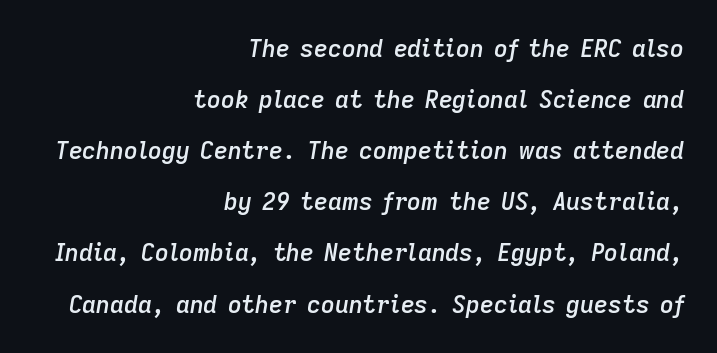
The rendering anchors every line to the right-hand side. Students, observe: this is what heavily led, spacious text looks like. Every letter is mildly thick-stroked: semibold rather than bold. Slant detected: the letters are inclined. Has an underline been added? It has not.
